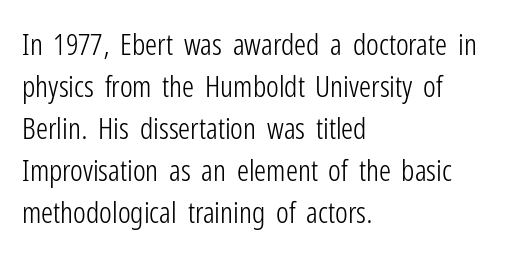
Spacing between characters is what you'd get straight out of the box. Think of a printed novel: that variable character pitch is what you see here. Quick note: not italic, upright. A classic flush-left, rag-right setting is used for this passage. Are there feet on the stems? There aren't — it's a sans.
